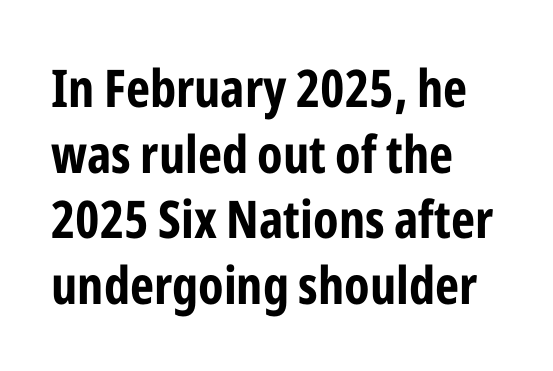
Q: Is the text bold? A: Yes.
Q: Is the text italic (slanted)? A: No, it is upright.
Q: Is the typeface a serif or a sans-serif typeface? A: Sans-serif.
Q: Is the text underlined? A: No.
Q: How is the paragraph aligned? A: Left-aligned.
Q: Is the spacing between letters normal or unusually wide? A: Normal.
Q: Is the spacing between lines tight, normal or loose? A: Normal.
Q: Width (condensed, normal, or wide)? A: Condensed.
Q: Stroke contrast? A: Low.
Q: x-height? A: Medium.
Q: Monospaced? A: No.
